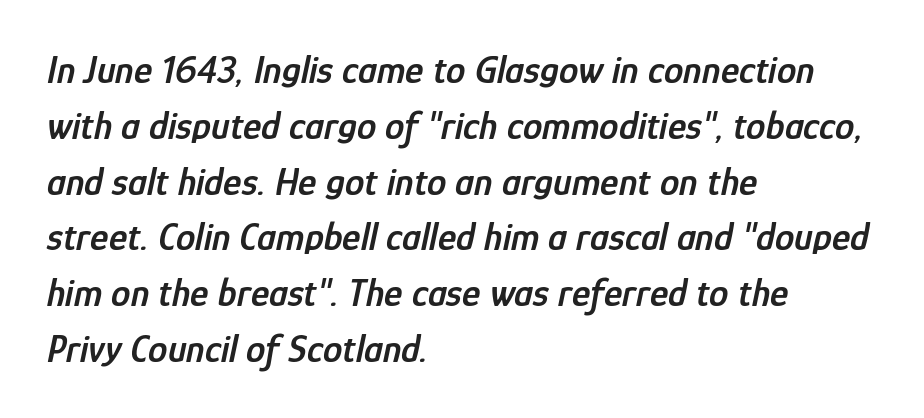
Honestly, the row spacing looks completely unremarkable. Nothing unusual about the tracking: characters are spaced as the font intends. Tall strokes in this sample are angled rather than plumb. This sample has the flowing, uneven cadence of proportional lettering. Left-aligned paragraph, ragged on the right.
